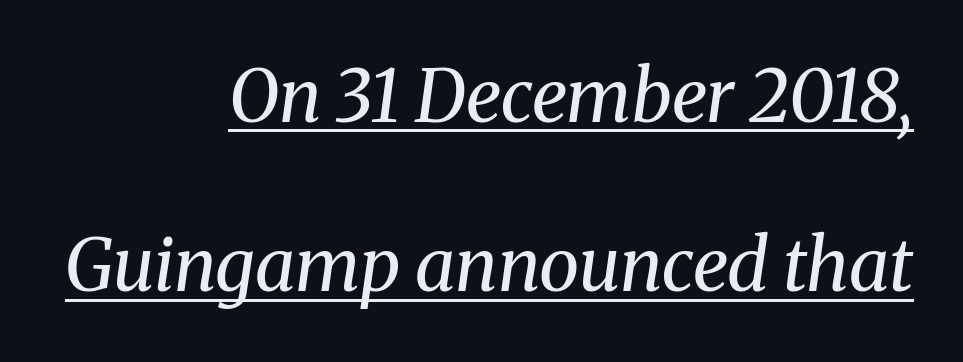
In terms of letterform style, serifs are clearly present. Does extra space separate the letters? No, they use regular spacing. The letters are slanted; this is an italic face. Rows of type keep a wide berth in the vertical direction. The letters advance in unequal steps, a hallmark of proportional type. Decoration check: the copy is underlined.
